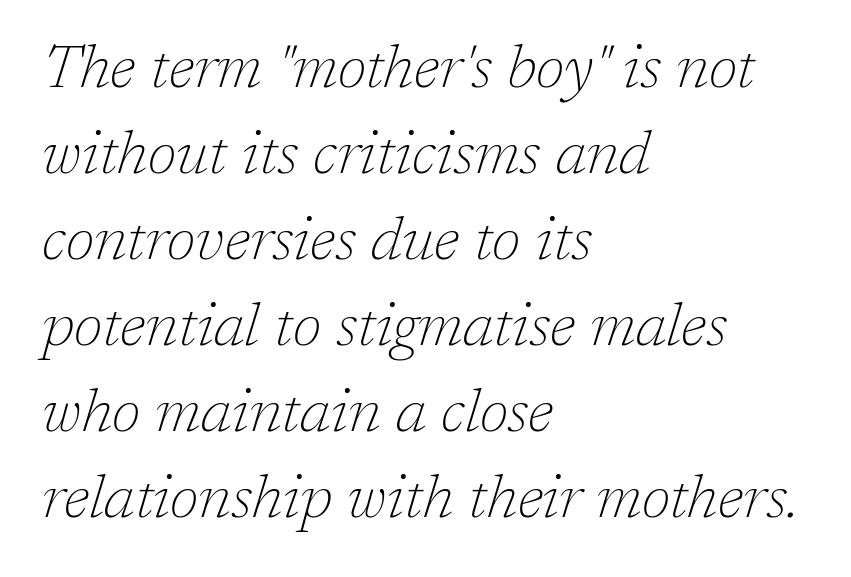
The image shows 61 px thin serif type, italic (leaning right); set left-aligned, normal line spacing (1.41x), normal letter spacing, not underlined; low stroke contrast and a medium x-height.
